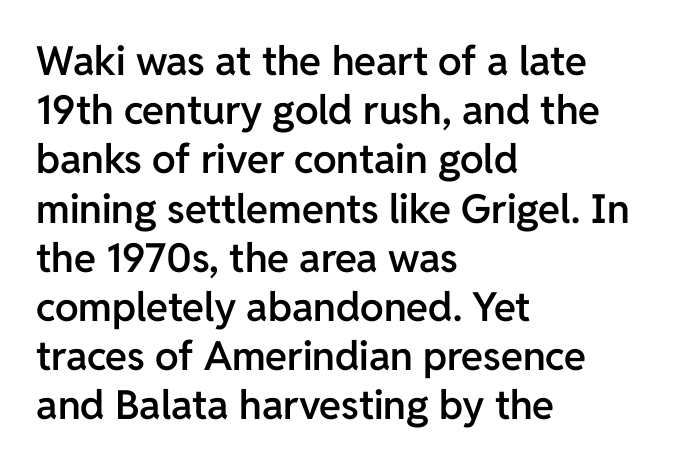
The image shows 40 px semibold sans-serif type, upright; set left-aligned, line spacing 1.23x, normal letter spacing, not underlined; low stroke contrast and a medium x-height.
